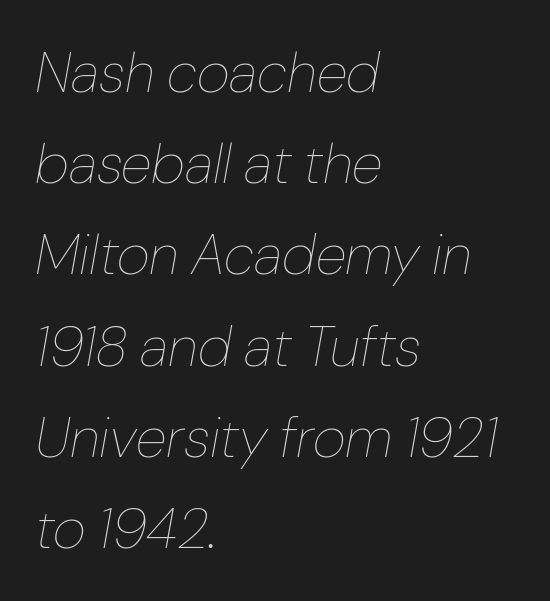
The characters are drawn with everyday or finer stroke widths. Notice how descenders clear the ascenders below comfortably — that's standard leading. The passage is arranged the way most books set body copy — flush left. The zone under the glyphs is completely vacant.
